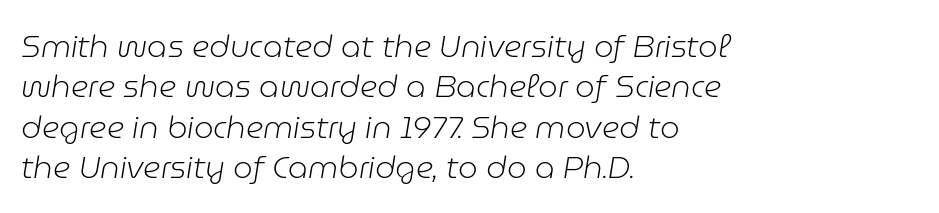
Honestly, there is no underline to notice here at all. The horizontal fit of the characters is conventional and even. Each letter keeps its own natural width here, so spacing adapts to shape. This sample is left-justified, so line endings fall wherever the words run out.
